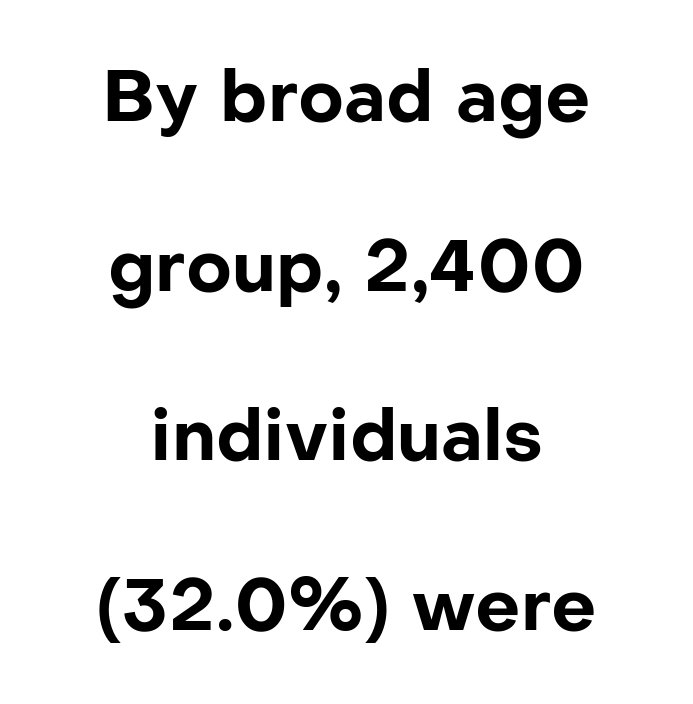
The letters are bold, with thick, heavy strokes. The area under the type is left untouched. This sample has the flowing, uneven cadence of proportional lettering. The whitespace from short lines is split evenly between both sides.
